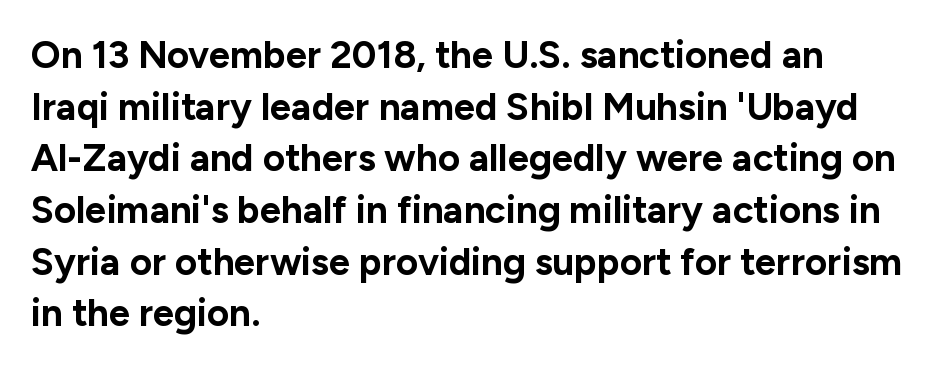
Q: Is the text bold? A: Yes.
Q: Is the text italic (slanted)? A: No, it is upright.
Q: Is the typeface a serif or a sans-serif typeface? A: Sans-serif.
Q: Is the text underlined? A: No.
Q: How is the paragraph aligned? A: Left-aligned.
Q: Is the spacing between letters normal or unusually wide? A: Normal.
Q: Is the spacing between lines tight, normal or loose? A: Normal.
Q: Width (condensed, normal, or wide)? A: Normal.
Q: Stroke contrast? A: Low.
Q: x-height? A: Medium.
Q: Monospaced? A: No.
